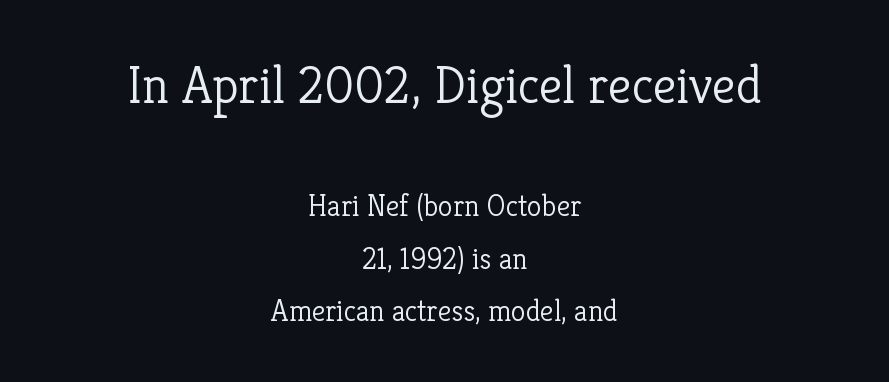
Q: Is the text bold? A: No.
Q: Is the text italic (slanted)? A: No, it is upright.
Q: Is the typeface a serif or a sans-serif typeface? A: Serif.
Q: Is the text underlined? A: No.
Q: How is the paragraph aligned? A: Centered.
Q: Is the spacing between letters normal or unusually wide? A: Normal.
Q: Which block of text is set in a larger size, the first (top) or the second (bottom)? A: The first (top) one.
Q: Width (condensed, normal, or wide)? A: Normal.
Q: Stroke contrast? A: Low.
Q: x-height? A: Medium.
Q: Monospaced? A: No.
